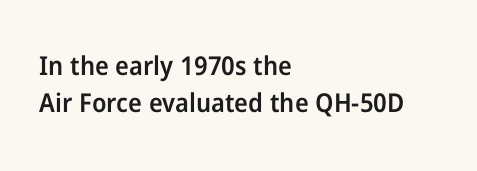
The image shows 26 px text type, upright; set left-aligned, normal line spacing (1.41x), normal letter spacing, not underlined.
